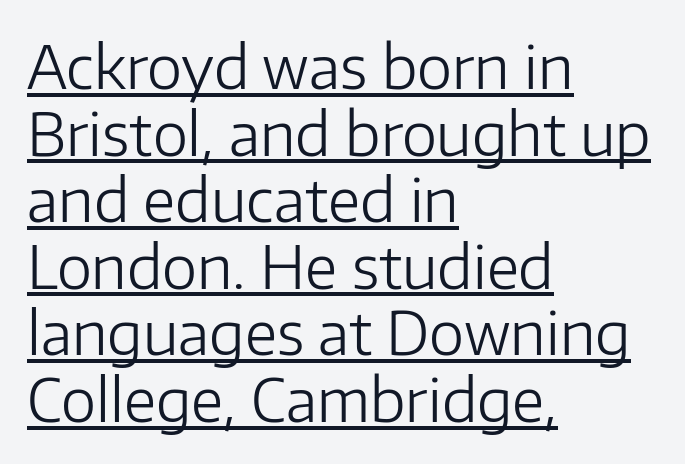
The image shows 60 px light sans-serif type, upright; set left-aligned, tight line spacing (1.11x), normal letter spacing, underlined; low stroke contrast and a medium x-height.
